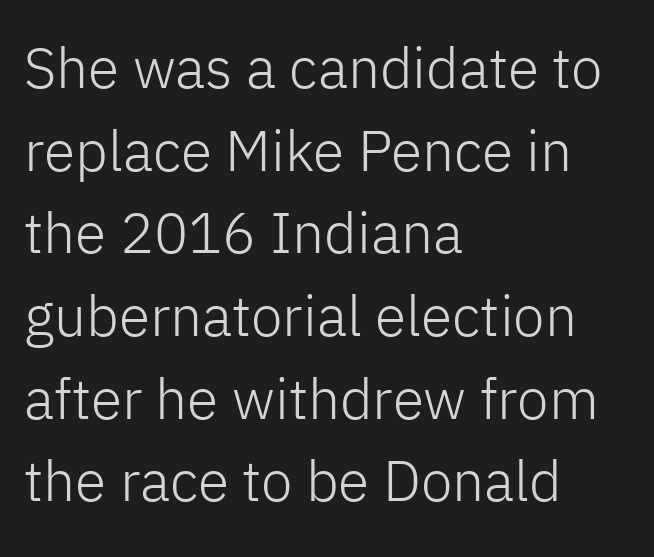
The image shows 57 px light sans-serif type, upright; set left-aligned, normal line spacing (1.45x), normal letter spacing, not underlined; low stroke contrast and a medium x-height.
